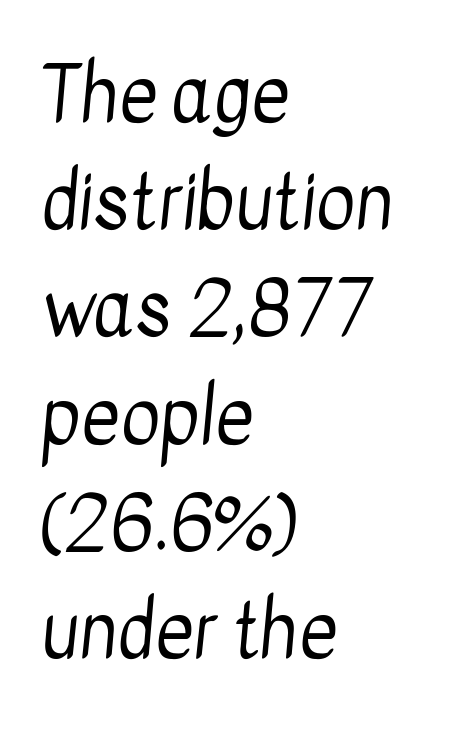
You can tell from the bare stems that sans-serif type was used. Where is the straight margin? On the left. No word sits above an underline. The type is set solid horizontally, with unmodified tracking. The block of text has a typical density, with ordinary space between rows. Think of a printed novel: that variable character pitch is what you see here.
